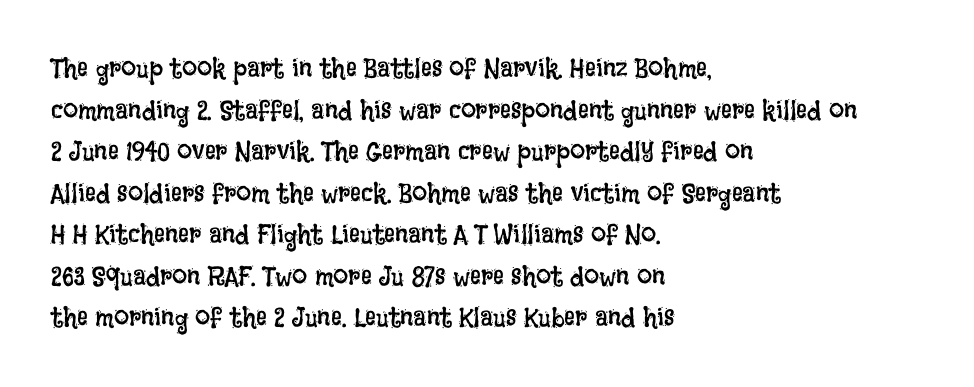
Q: Is the text bold? A: No.
Q: Is the text italic (slanted)? A: No, it is upright.
Q: Is the text underlined? A: No.
Q: How is the paragraph aligned? A: Left-aligned.
Q: Is the spacing between letters normal or unusually wide? A: Normal.
Q: Is the spacing between lines tight, normal or loose? A: Normal.
